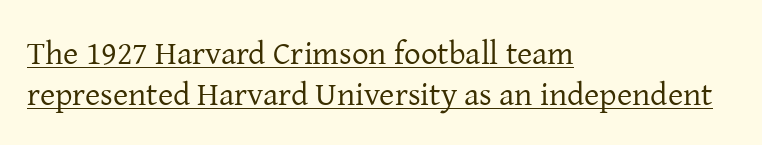
Q: Is the text bold? A: No.
Q: Is the text italic (slanted)? A: No, it is upright.
Q: Is the typeface a serif or a sans-serif typeface? A: Serif.
Q: Is the text underlined? A: Yes.
Q: How is the paragraph aligned? A: Left-aligned.
Q: Is the spacing between letters normal or unusually wide? A: Normal.
Q: Width (condensed, normal, or wide)? A: Normal.
Q: Stroke contrast? A: Low.
Q: x-height? A: Medium.
Q: Monospaced? A: No.
